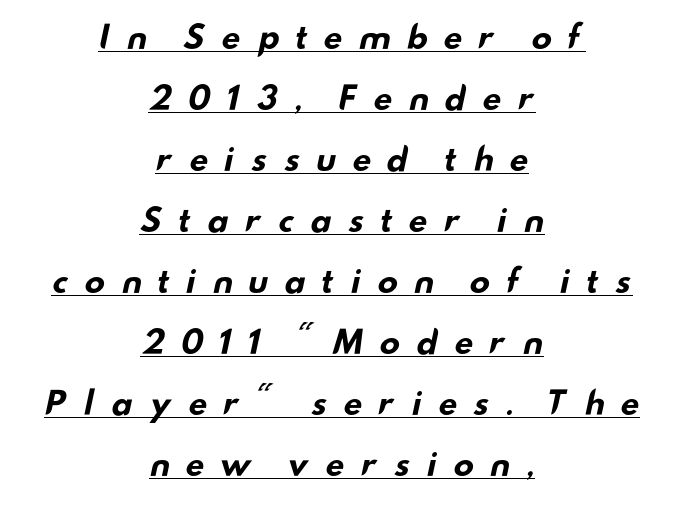
Spacing between characters has been opened up far beyond the box default. Underlining? Definitely there. Is this a fixed-width face? No — the glyphs have proportional, varying widths. In terms of leading, this rendering errs on the spacious side. Each letter's strokes conclude bluntly, with no projecting serifs.
